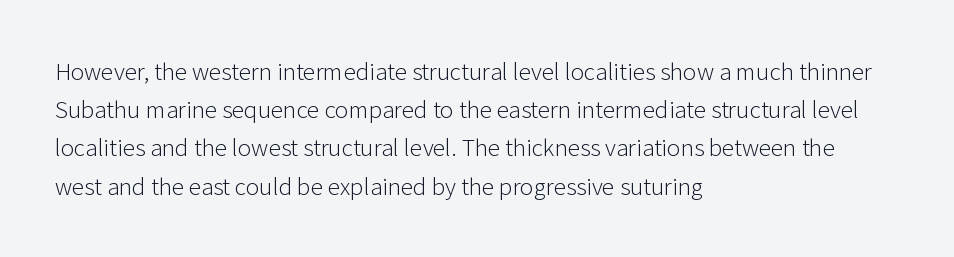
{"italic": "no", "bold": "no", "underline": "no", "align": "left", "line_spacing": "normal", "line_spacing_ratio": 1.53, "letter_spacing": "normal", "letter_spacing_em": 0.0, "glyph_px": 25}
